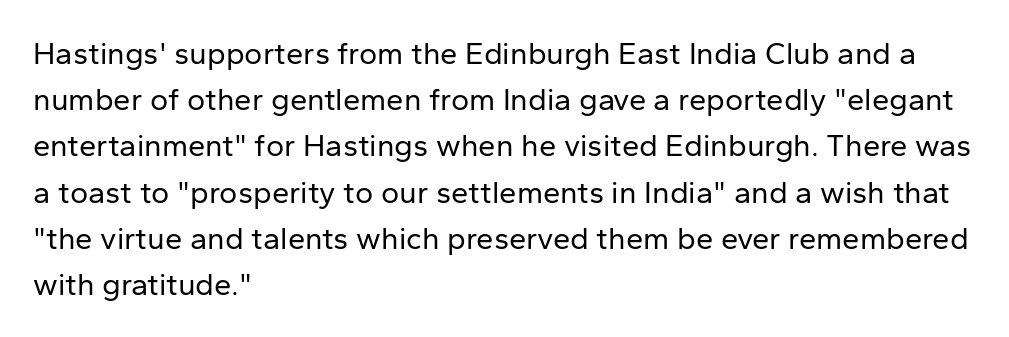
The image shows 31 px regular-weight sans-serif type, upright; set left-aligned, normal line spacing (1.49x), normal letter spacing, not underlined; low stroke contrast and a medium x-height.
